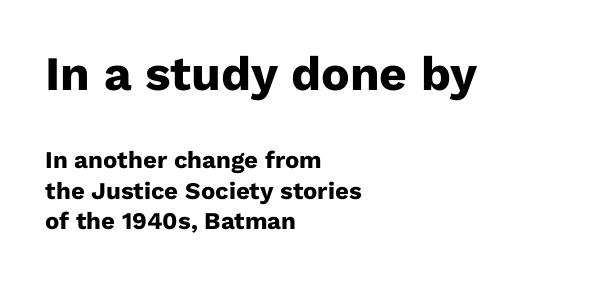
{"serif": "no", "italic": "no", "bold": "yes", "weight": "heavy", "width": "normal", "stroke_contrast": "low", "x_height": "medium", "monospaced": "no", "underline": "no", "align": "left", "line_spacing": "normal", "line_spacing_ratio": 1.28, "letter_spacing": "normal", "letter_spacing_em": 0.0, "larger_block": "first", "size_ratio": 2.0, "glyph_px": 48}
